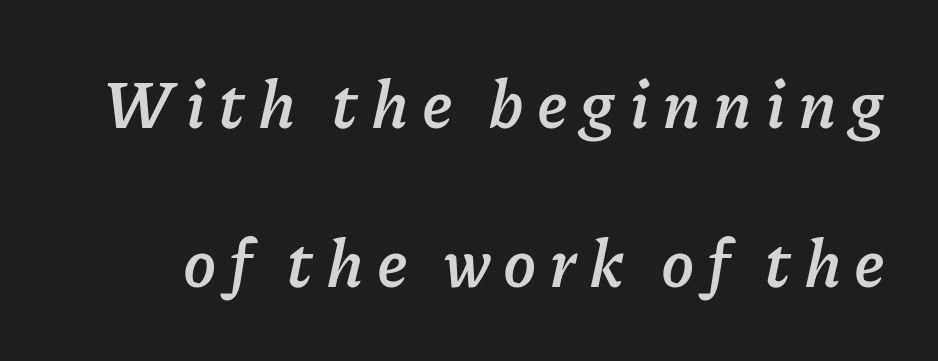
Q: Is the text bold? A: Yes.
Q: Is the text italic (slanted)? A: Yes, it leans right by about 11 degrees.
Q: Is the text underlined? A: No.
Q: Is the spacing between lines tight, normal or loose? A: Loose.
Q: Width (condensed, normal, or wide)? A: Normal.
Q: Stroke contrast? A: Low.
Q: x-height? A: Medium.
Q: Monospaced? A: No.
